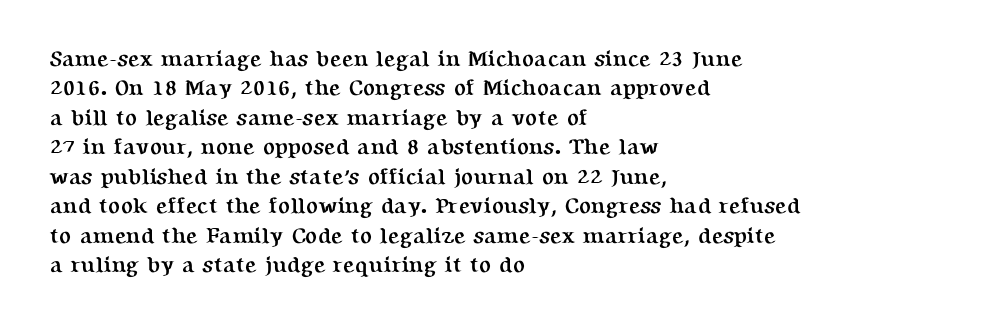
The image shows 22 px bold type, upright; set left-aligned, normal line spacing (1.34x), normal letter spacing, not underlined.
